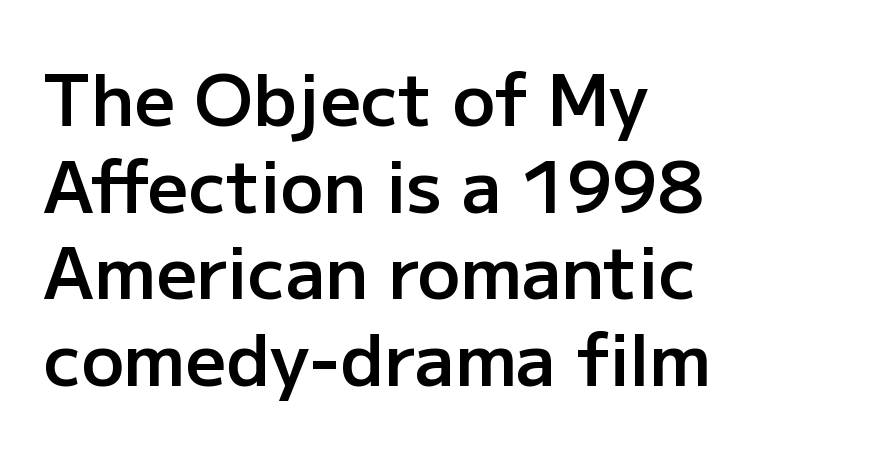
Heft: intermediate — a semibold. The face used here is proportionally spaced, like ordinary book or web type. Standard letterfit; no display-style spreading of the glyphs. Check where the strokes stop: nothing finishes them off — pure sans. Casual observation: everything's shoved over to the left. Just letters on the line, the space beneath them empty.
